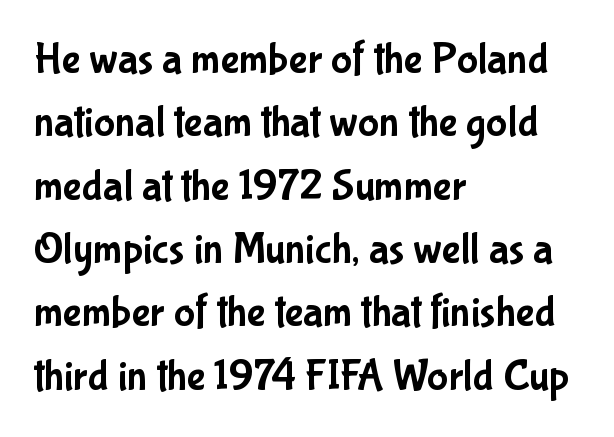
This sample is left-justified, so line endings fall wherever the words run out. Proportional: the letters do not fall into vertical columns. In terms of posture, this sample is upright. The string is rendered with underlining switched off. The lines sit at an ordinary, default distance from one another. Between one letter and the next there's only the usual sliver of space.
